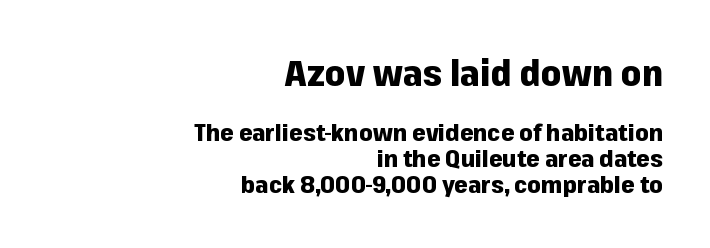
Q: Is the text bold? A: Yes.
Q: Is the text italic (slanted)? A: No, it is upright.
Q: Is the typeface a serif or a sans-serif typeface? A: Sans-serif.
Q: Is the text underlined? A: No.
Q: How is the paragraph aligned? A: Right-aligned.
Q: Is the spacing between letters normal or unusually wide? A: Normal.
Q: Is the spacing between lines tight, normal or loose? A: Tight.
Q: Which block of text is set in a larger size, the first (top) or the second (bottom)? A: The first (top) one.
Q: Width (condensed, normal, or wide)? A: Normal.
Q: Stroke contrast? A: Low.
Q: x-height? A: Medium.
Q: Monospaced? A: No.
